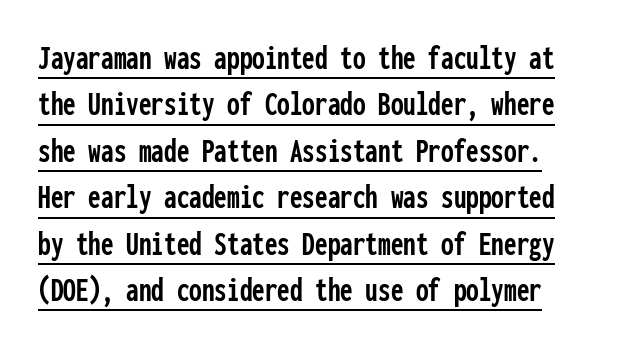
The image shows 36 px condensed sans-serif type, upright, monospaced; set normal line spacing (1.29x), normal letter spacing, underlined; low stroke contrast and a medium x-height.
